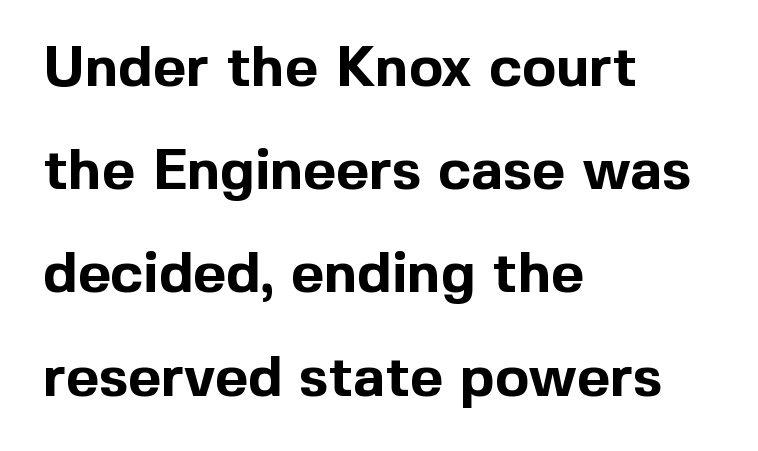
{"serif": "no", "italic": "no", "bold": "yes", "weight": "bold", "width": "normal", "x_height": "medium", "monospaced": "no", "underline": "no", "align": "left", "line_spacing_ratio": 1.81, "letter_spacing": "normal", "letter_spacing_em": 0.0, "glyph_px": 57}
